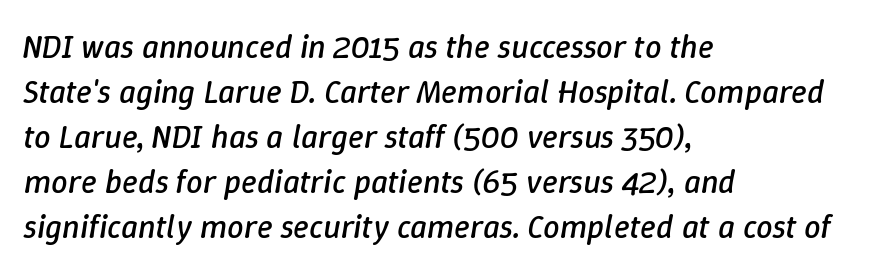
A student would call this left alignment; a typographer would say flush left, rag right. Think of a printed novel: that variable character pitch is what you see here. Compared with typical body copy, the letter spacing here is the same. The weight would be labelled regular, book, light, or lighter still.
